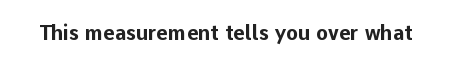
Q: Is the text bold? A: Yes.
Q: Is the text italic (slanted)? A: No, it is upright.
Q: Is the text underlined? A: No.
Q: Is the spacing between letters normal or unusually wide? A: Normal.
